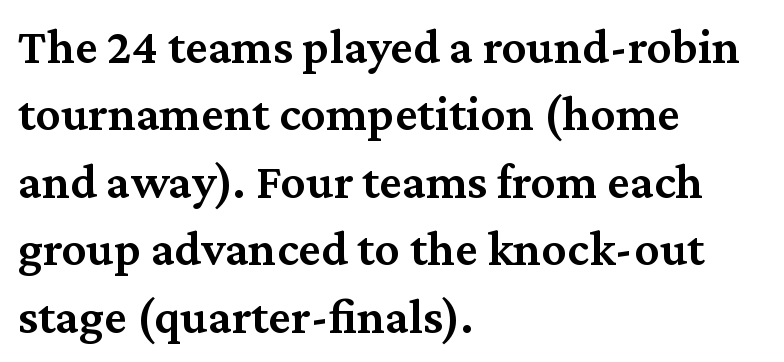
{"serif": "yes", "italic": "no", "bold": "semi", "weight": "semibold", "width": "normal", "stroke_contrast": "medium", "x_height": "medium", "monospaced": "no", "underline": "no", "align": "left", "line_spacing": "normal", "line_spacing_ratio": 1.35, "letter_spacing": "normal", "letter_spacing_em": 0.0, "glyph_px": 50}
